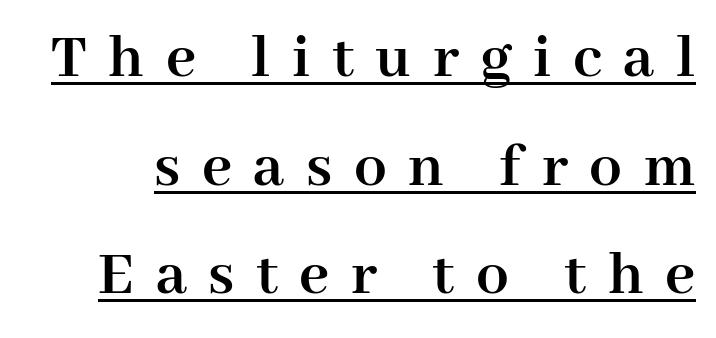
The image shows 65 px semibold serif type, upright; set normal line spacing (1.67x), unusually wide letter spacing (+0.33 em), underlined; high stroke contrast and a medium x-height.
